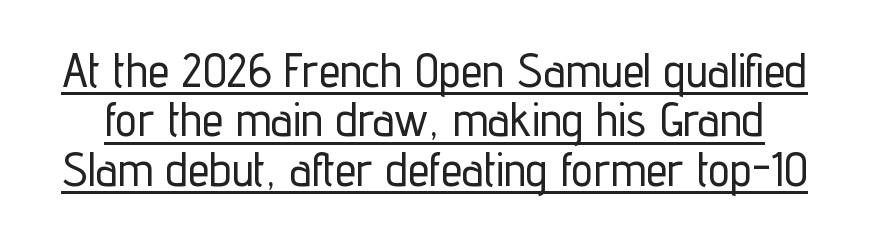
The face used here is a sans, in the tradition of grotesques and geometrics. Is the letter spacing exaggerated? No — it looks like the ordinary default. The typography opts for an upright posture over an oblique one. The string is rendered with underlining switched on. Here the designer chose a conventional face with non-uniform glyph widths. The line-height multiplier appears low, near solid setting.
